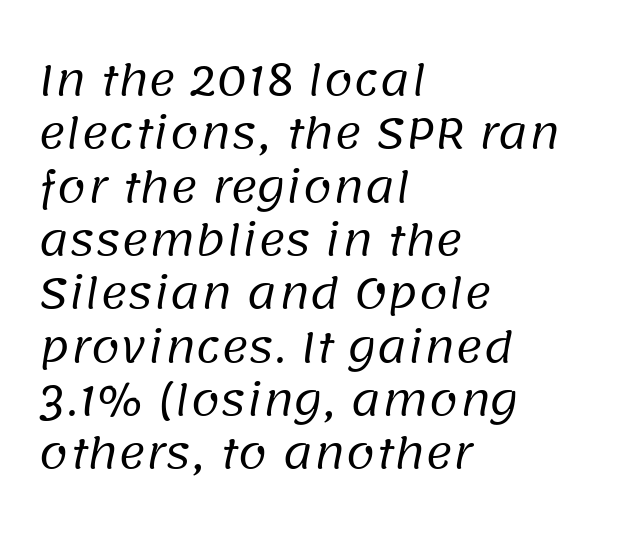
The image shows 42 px regular-weight sans-serif type; set left-aligned, normal line spacing (1.27x), normal letter spacing, not underlined; low stroke contrast and a large x-height.
